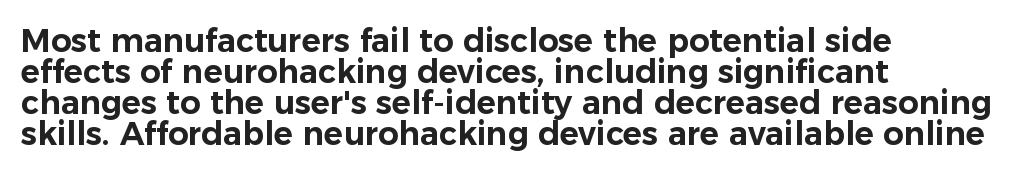
Short and long lines alike share a common starting point at left. Tracking here is standard; glyphs follow each other at the usual distance. Every character sits straight up, as roman type does. You could not count columns in this text — the font is proportionally spaced. Grotesque or geometric, the face here clearly has no serifs. Honestly, the rows look squashed on top of each other.
